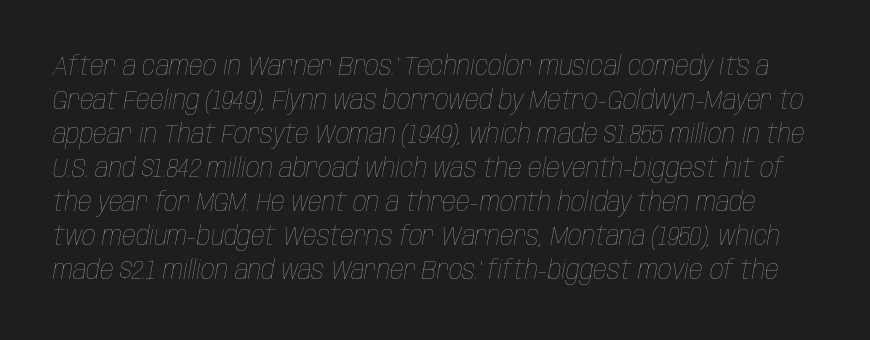
Q: Is the text bold? A: No.
Q: Is the text italic (slanted)? A: Yes, it leans right by about 10 degrees.
Q: Is the text underlined? A: No.
Q: Is the spacing between letters normal or unusually wide? A: Normal.
Q: Is the spacing between lines tight, normal or loose? A: Normal.
